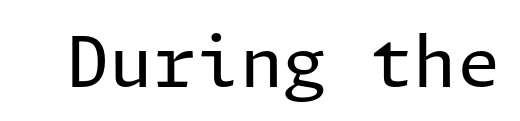
The image shows 70 px regular-weight sans-serif type, upright; set normal letter spacing, not underlined; low stroke contrast and a medium x-height.
